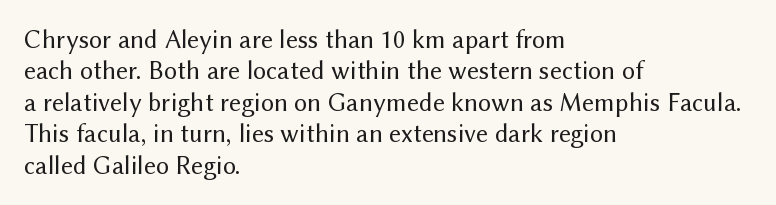
The image shows 26 px text type, upright; set left-aligned, line spacing 1.21x, normal letter spacing, not underlined.
